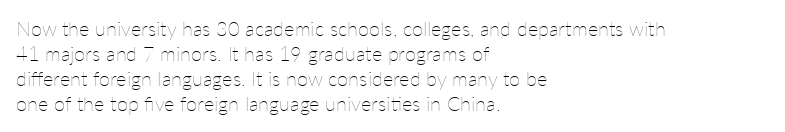
Underline: absent. These glyphs show unthickened strokes, regular width or finer. The leading is moderate, giving the passage an even texture. Upright lettering throughout.
